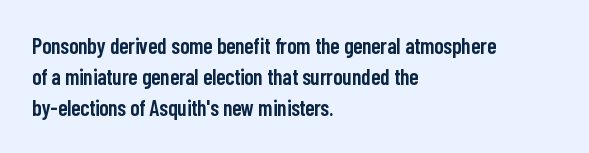
Q: Is the text bold? A: Semi-bold.
Q: Is the text italic (slanted)? A: No, it is upright.
Q: Is the text underlined? A: No.
Q: How is the paragraph aligned? A: Left-aligned.
Q: Is the spacing between letters normal or unusually wide? A: Normal.
Q: Is the spacing between lines tight, normal or loose? A: Normal.
